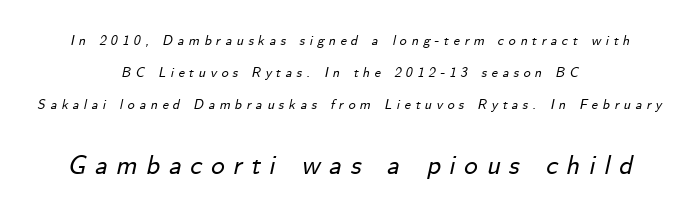
Q: Is the text italic (slanted)? A: Yes, it leans right by about 12 degrees.
Q: Is the text underlined? A: No.
Q: How is the paragraph aligned? A: Centered.
Q: Is the spacing between letters normal or unusually wide? A: Unusually wide.
Q: Is the spacing between lines tight, normal or loose? A: Loose.
Q: Which block of text is set in a larger size, the first (top) or the second (bottom)? A: The second (bottom) one.
